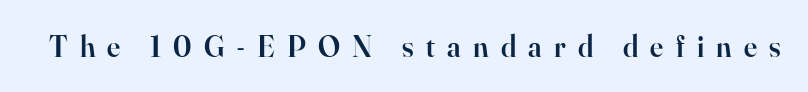
The space directly below the letters is spotless. Proportional: the letters do not fall into vertical columns. Yep, those are serifs on the letters. Upright lettering throughout. Stems and bowls a touch heavier than normal — semibold.
